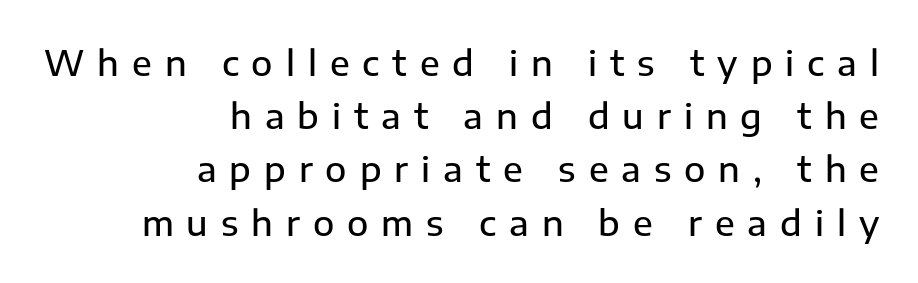
{"serif": "no", "italic": "no", "width": "normal", "stroke_contrast": "low", "x_height": "medium", "monospaced": "no", "underline": "no", "align": "right", "line_spacing": "normal", "line_spacing_ratio": 1.52, "letter_spacing": "wide", "letter_spacing_em": 0.37, "glyph_px": 35}
